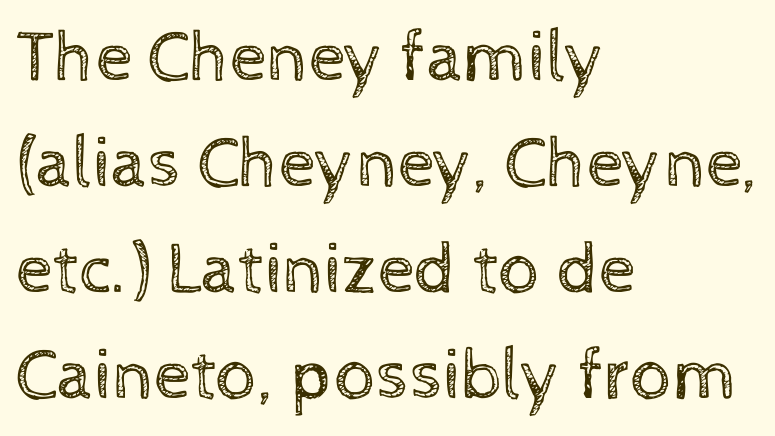
{"italic": "no", "bold": "no", "weight": "regular", "width": "normal", "x_height": "medium", "monospaced": "no", "underline": "no", "align": "left", "line_spacing": "normal", "line_spacing_ratio": 1.45, "letter_spacing": "normal", "letter_spacing_em": 0.0, "glyph_px": 73}
